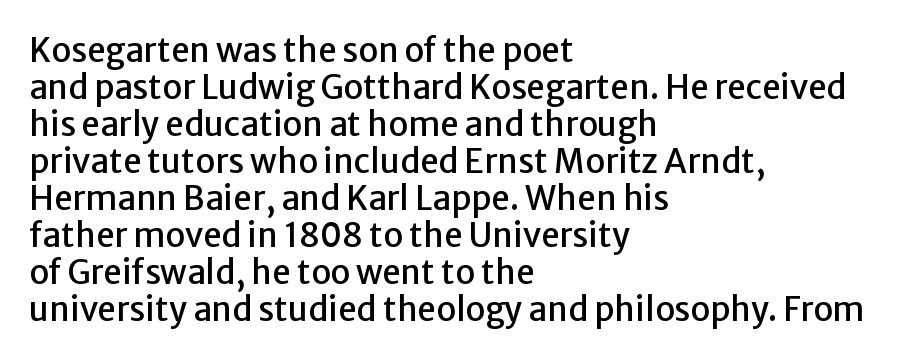
{"serif": "no", "italic": "no", "width": "normal", "stroke_contrast": "low", "x_height": "medium", "monospaced": "no", "underline": "no", "align": "left", "line_spacing": "tight", "line_spacing_ratio": 1.12, "letter_spacing": "normal", "letter_spacing_em": 0.0, "glyph_px": 33}
